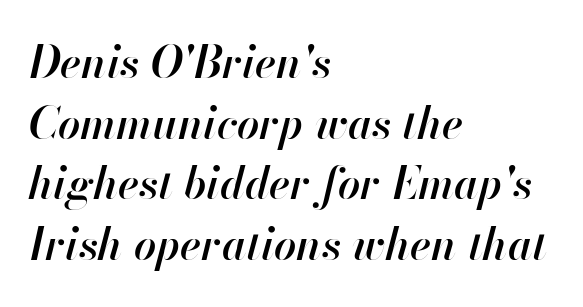
Compared with typical paragraphs, the rows here are spaced about the same. There's an unmistakable incline to the writing here. A typesetter would call this proportional, since set widths differ per character. The rendering anchors every line to the left-hand side. Descender tails drop into unmarked territory. The strokes are fattened partway — semibold, not bold.
